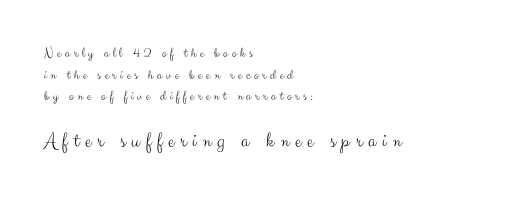
{"bold": "no", "underline": "no", "align": "left", "line_spacing": "normal", "line_spacing_ratio": 1.54, "letter_spacing": "wide", "letter_spacing_em": 0.27, "larger_block": "second", "size_ratio": 1.57, "glyph_px": 22}
